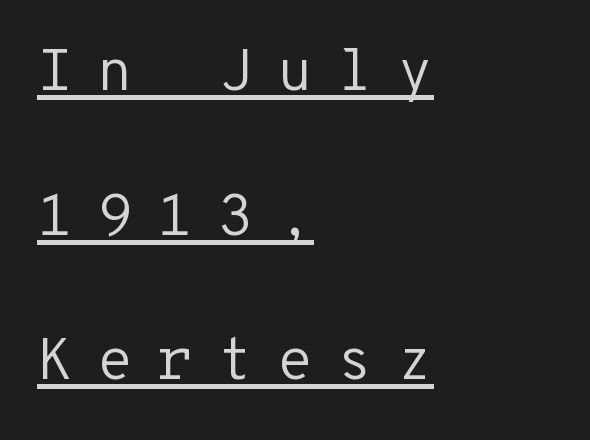
The image shows 59 px regular-weight sans-serif type, upright, monospaced; set left-aligned, loose line spacing (2.45x), unusually wide letter spacing (+0.4 em), underlined; low stroke contrast and a medium x-height.
